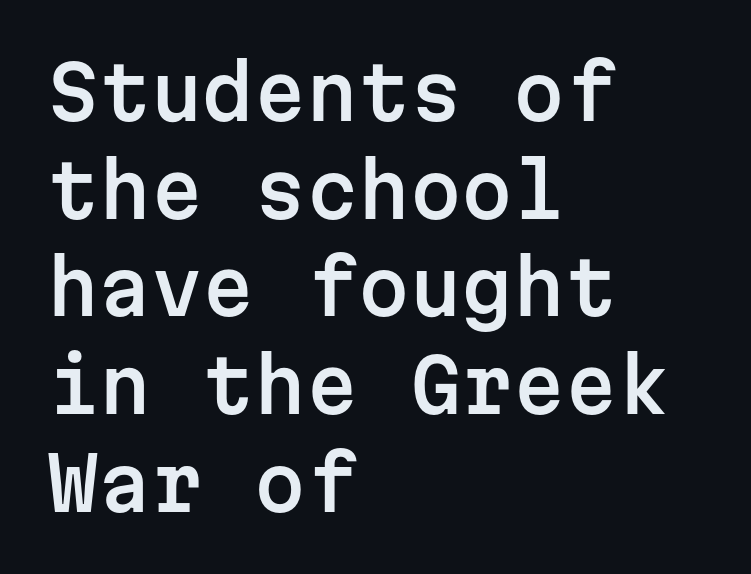
Q: Is the text italic (slanted)? A: No, it is upright.
Q: Is the typeface a serif or a sans-serif typeface? A: Sans-serif.
Q: Is the text underlined? A: No.
Q: How is the paragraph aligned? A: Left-aligned.
Q: Is the spacing between letters normal or unusually wide? A: Normal.
Q: Is the spacing between lines tight, normal or loose? A: Normal.
Q: Width (condensed, normal, or wide)? A: Normal.
Q: Stroke contrast? A: Low.
Q: x-height? A: Medium.
Q: Monospaced? A: Yes.
